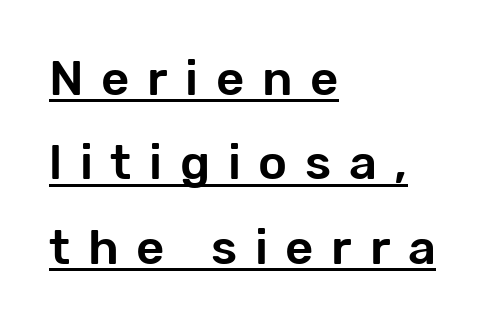
The image shows 49 px sans-serif type, upright; set left-aligned, line spacing 1.72x, unusually wide letter spacing (+0.36 em), underlined; low stroke contrast and a medium x-height.
